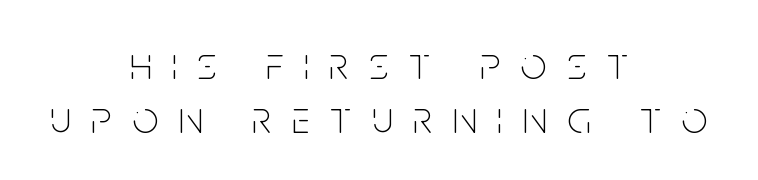
If you folded the block vertically in half, each line would mirror itself in length. Proportional: the letters do not fall into vertical columns. The strokes carry an ordinary text weight at most. The baseline area is clear. The font's upright variant was chosen for this text. The gaps between neighbouring characters are conspicuously large.
